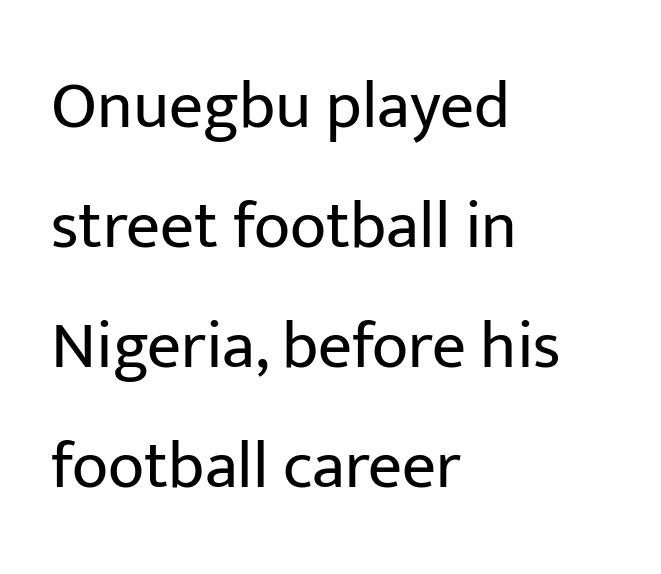
Q: Is the text bold? A: No.
Q: Is the text italic (slanted)? A: No, it is upright.
Q: Is the typeface a serif or a sans-serif typeface? A: Sans-serif.
Q: Is the text underlined? A: No.
Q: How is the paragraph aligned? A: Left-aligned.
Q: Is the spacing between letters normal or unusually wide? A: Normal.
Q: Width (condensed, normal, or wide)? A: Normal.
Q: Stroke contrast? A: Low.
Q: x-height? A: Medium.
Q: Monospaced? A: No.
